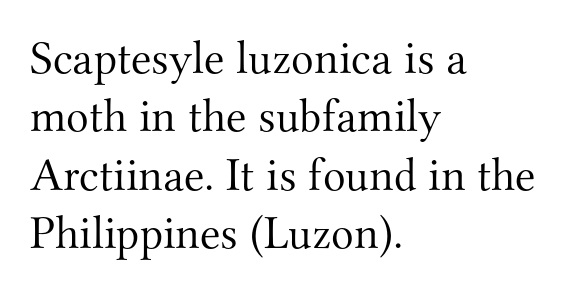
The image shows 47 px light serif type, upright; set left-aligned, line spacing 1.24x, normal letter spacing, not underlined; medium stroke contrast and a small x-height.
